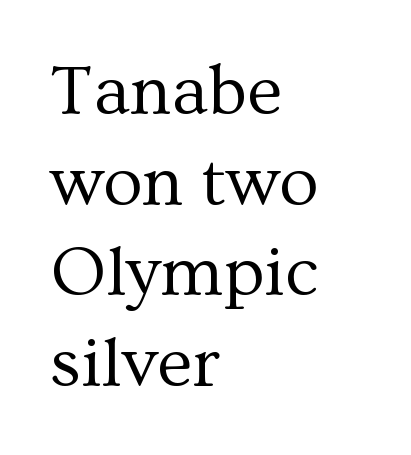
{"serif": "yes", "italic": "no", "bold": "no", "weight": "regular", "width": "normal", "stroke_contrast": "medium", "x_height": "medium", "monospaced": "no", "underline": "no", "align": "left", "line_spacing": "normal", "line_spacing_ratio": 1.26, "letter_spacing": "normal", "letter_spacing_em": 0.0, "glyph_px": 72}
